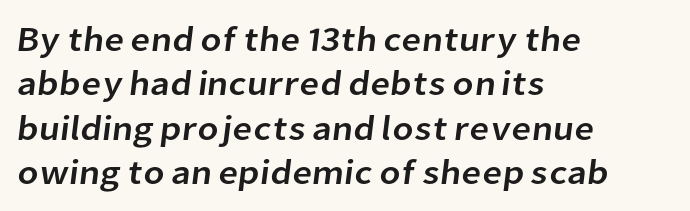
{"serif": "no", "width": "normal", "stroke_contrast": "low", "x_height": "medium", "monospaced": "no", "underline": "no", "align": "left", "line_spacing": "normal", "line_spacing_ratio": 1.27, "letter_spacing": "normal", "letter_spacing_em": 0.0, "glyph_px": 35}
